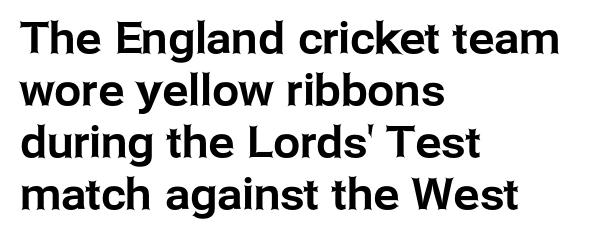
{"serif": "no", "italic": "no", "width": "normal", "stroke_contrast": "low", "x_height": "medium", "monospaced": "no", "underline": "no", "align": "left", "line_spacing_ratio": 1.21, "letter_spacing": "normal", "letter_spacing_em": 0.0, "glyph_px": 43}
